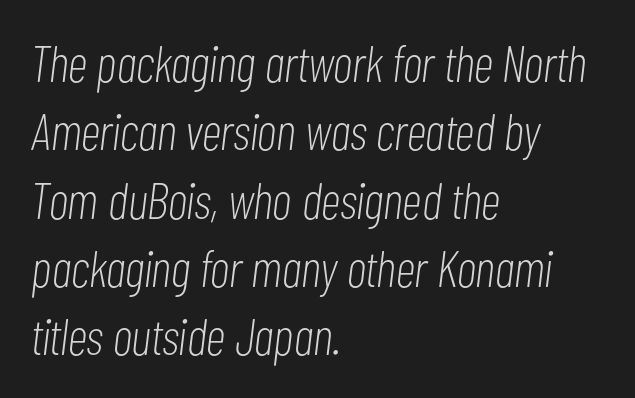
The image shows 51 px light, condensed type, italic (leaning right); set left-aligned, normal line spacing (1.34x), normal letter spacing, not underlined; low stroke contrast and a medium x-height.
